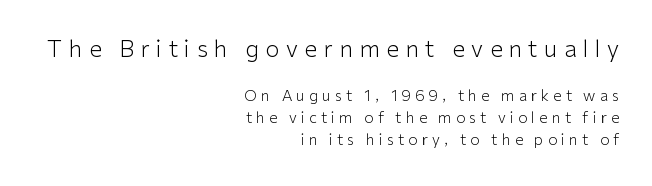
There is plenty of visible air inserted between adjacent glyphs. A quiet, ordinary-to-light weight characterises the typeface. The specimen omits any rule beneath the text block's lines. The rendering anchors every line to the right-hand side. Tall strokes in this sample are plumb rather than angled. Leading matches the norm, producing a regular column.
